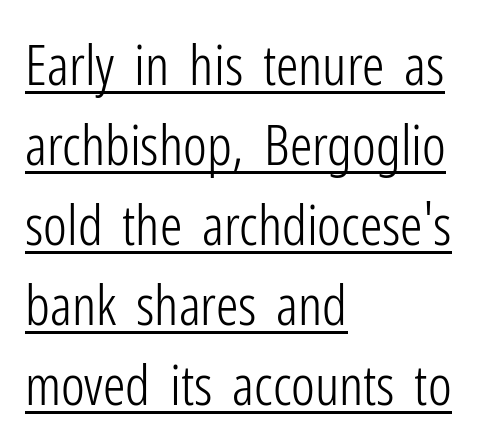
Q: Is the text bold? A: No.
Q: Is the text italic (slanted)? A: No, it is upright.
Q: Is the typeface a serif or a sans-serif typeface? A: Sans-serif.
Q: Is the text underlined? A: Yes.
Q: How is the paragraph aligned? A: Left-aligned.
Q: Is the spacing between letters normal or unusually wide? A: Normal.
Q: Is the spacing between lines tight, normal or loose? A: Normal.
Q: Width (condensed, normal, or wide)? A: Condensed.
Q: Stroke contrast? A: Low.
Q: x-height? A: Medium.
Q: Monospaced? A: No.
